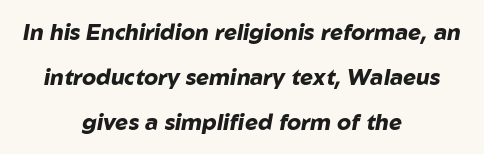
Q: Is the text bold? A: Yes.
Q: Is the text italic (slanted)? A: Yes, it leans right by about 10 degrees.
Q: Is the text underlined? A: No.
Q: How is the paragraph aligned? A: Centered.
Q: Is the spacing between letters normal or unusually wide? A: Normal.
Q: Is the spacing between lines tight, normal or loose? A: Loose.
